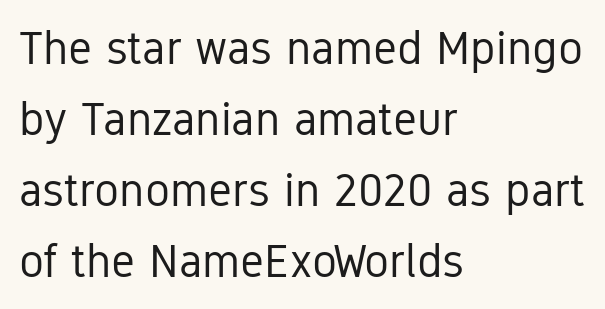
{"serif": "no", "italic": "no", "bold": "no", "weight": "regular", "width": "condensed", "stroke_contrast": "low", "x_height": "medium", "monospaced": "no", "underline": "no", "align": "left", "line_spacing": "normal", "line_spacing_ratio": 1.51, "letter_spacing": "normal", "letter_spacing_em": 0.0, "glyph_px": 47}
